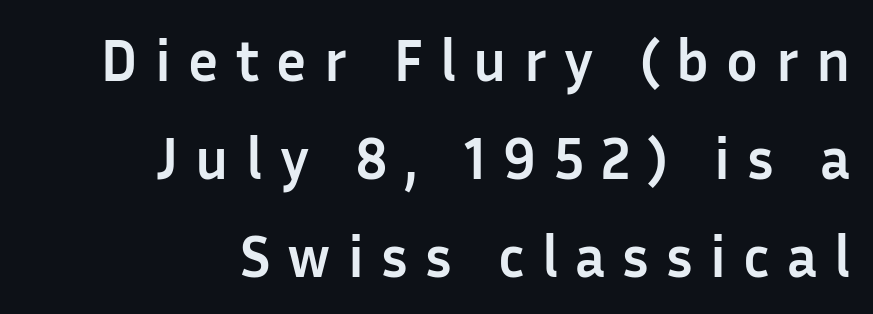
Q: Is the text bold? A: Yes.
Q: Is the text italic (slanted)? A: No, it is upright.
Q: Is the typeface a serif or a sans-serif typeface? A: Sans-serif.
Q: Is the text underlined? A: No.
Q: How is the paragraph aligned? A: Right-aligned.
Q: Is the spacing between letters normal or unusually wide? A: Unusually wide.
Q: Is the spacing between lines tight, normal or loose? A: Normal.
Q: Width (condensed, normal, or wide)? A: Normal.
Q: Stroke contrast? A: Low.
Q: x-height? A: Medium.
Q: Monospaced? A: No.
